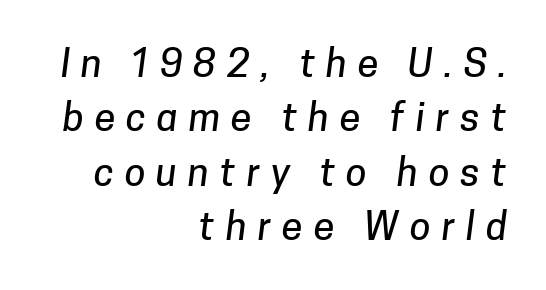
The image shows 38 px sans-serif type; set right-aligned, normal line spacing (1.43x), unusually wide letter spacing (+0.29 em), not underlined; low stroke contrast and a medium x-height.
